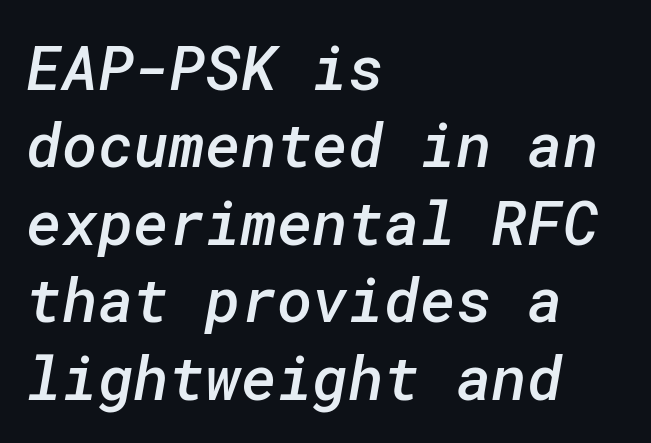
{"serif": "no", "bold": "semi", "weight": "semibold", "width": "normal", "stroke_contrast": "low", "x_height": "medium", "underline": "no", "align": "left", "line_spacing": "normal", "line_spacing_ratio": 1.27, "letter_spacing": "normal", "letter_spacing_em": 0.0, "glyph_px": 61}
